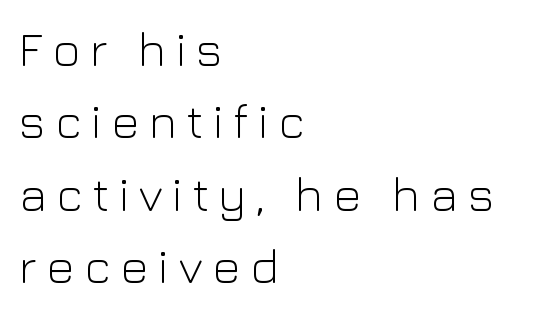
{"serif": "no", "italic": "no", "bold": "no", "weight": "light", "width": "normal", "stroke_contrast": "low", "x_height": "medium", "monospaced": "no", "underline": "no", "align": "left", "line_spacing": "normal", "line_spacing_ratio": 1.51, "letter_spacing": "wide", "letter_spacing_em": 0.2, "glyph_px": 48}
